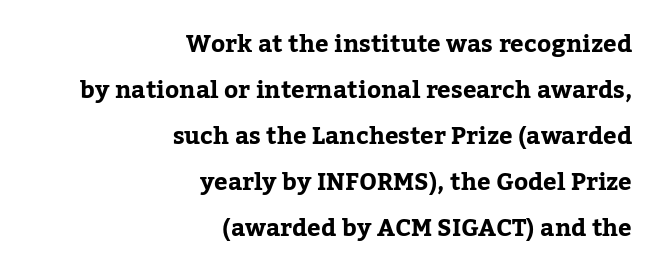
Q: Is the text bold? A: Yes.
Q: Is the text italic (slanted)? A: No, it is upright.
Q: Is the text underlined? A: No.
Q: How is the paragraph aligned? A: Right-aligned.
Q: Is the spacing between letters normal or unusually wide? A: Normal.
Q: Is the spacing between lines tight, normal or loose? A: Loose.
